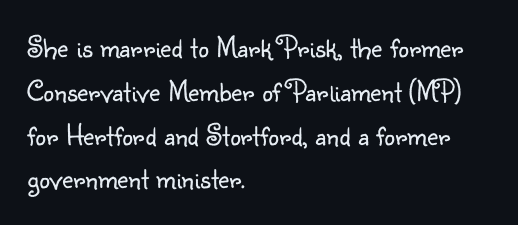
The image shows 30 px light sans-serif type, upright; set left-aligned, normal line spacing (1.46x), normal letter spacing, not underlined; low stroke contrast and a small x-height.
